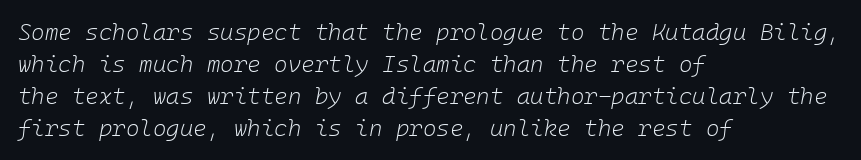
Q: Is the text bold? A: No.
Q: Is the text italic (slanted)? A: Yes, it leans right by about 10 degrees.
Q: Is the text underlined? A: No.
Q: How is the paragraph aligned? A: Left-aligned.
Q: Is the spacing between letters normal or unusually wide? A: Normal.
Q: Is the spacing between lines tight, normal or loose? A: Normal.
